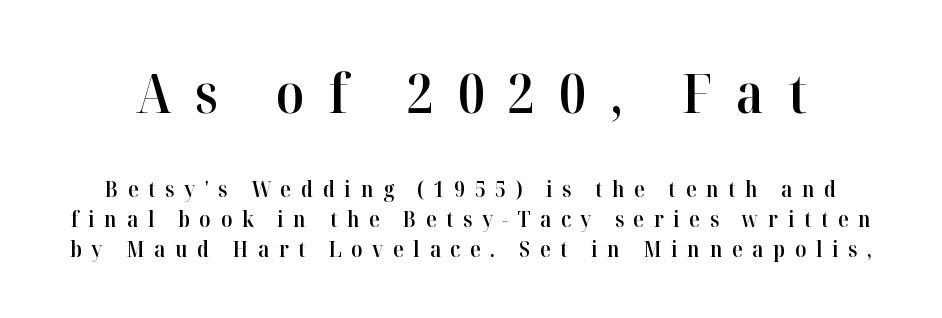
Slightly chunky letters — semibold, I'd say, not full bold. In terms of leading, this rendering sits right in the middle. Spacing between characters has been opened up far beyond the box default. Designer's note — italics off, roman on.
